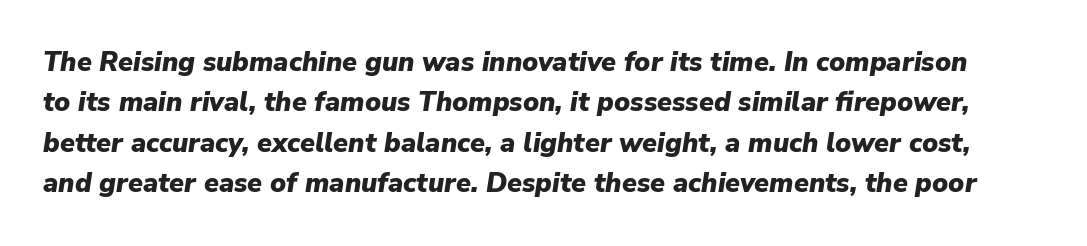
{"italic": "yes", "lean": "right", "slant_degrees": 9, "bold": "yes", "underline": "no", "line_spacing": "normal", "line_spacing_ratio": 1.5, "letter_spacing": "normal", "letter_spacing_em": 0.0, "glyph_px": 27}
